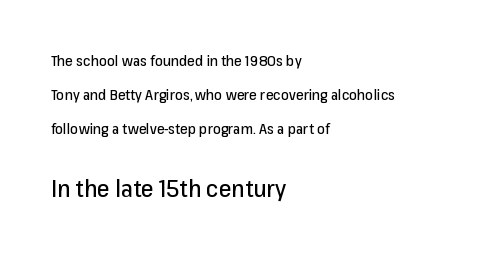
{"italic": "no", "underline": "no", "align": "left", "line_spacing": "loose", "line_spacing_ratio": 2.44, "letter_spacing": "normal", "letter_spacing_em": 0.0, "larger_block": "second", "size_ratio": 1.64, "glyph_px": 23}
